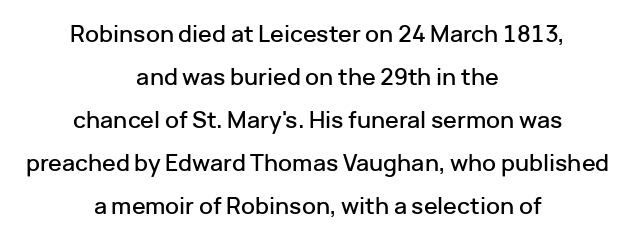
Q: Is the text italic (slanted)? A: No, it is upright.
Q: Is the text underlined? A: No.
Q: How is the paragraph aligned? A: Centered.
Q: Is the spacing between letters normal or unusually wide? A: Normal.
